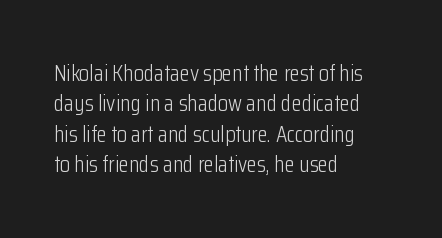
The space directly below the letters is spotless. Caption: standard tracking, unaltered. Vertically, the passage feels balanced, rows spaced as you'd expect. Does the lettering tilt? It doesn't — this is upright.
